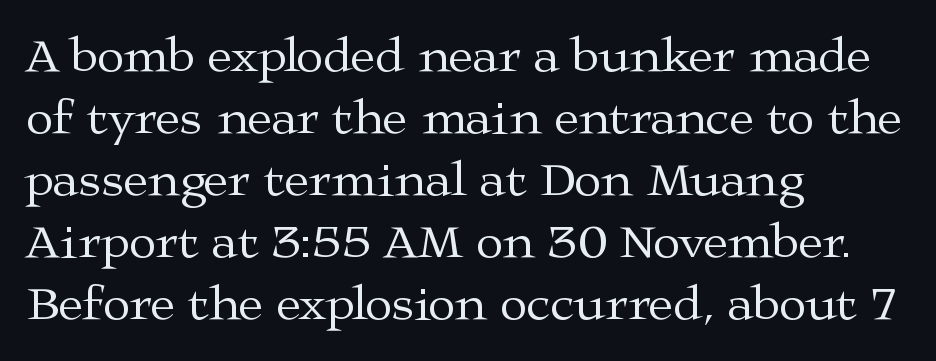
Q: Is the text bold? A: No.
Q: Is the text italic (slanted)? A: No, it is upright.
Q: Is the typeface a serif or a sans-serif typeface? A: Serif.
Q: Is the text underlined? A: No.
Q: How is the paragraph aligned? A: Left-aligned.
Q: Is the spacing between letters normal or unusually wide? A: Normal.
Q: Width (condensed, normal, or wide)? A: Wide.
Q: Stroke contrast? A: Medium.
Q: x-height? A: Medium.
Q: Monospaced? A: No.
